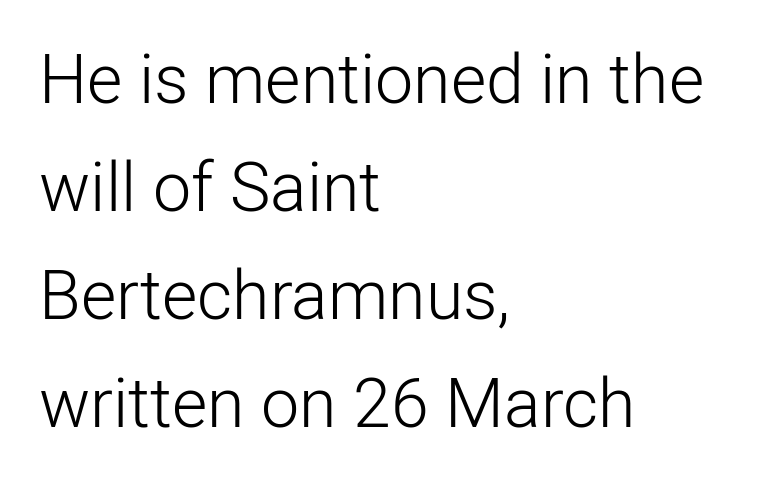
Q: Is the text bold? A: No.
Q: Is the text italic (slanted)? A: No, it is upright.
Q: Is the typeface a serif or a sans-serif typeface? A: Sans-serif.
Q: Is the text underlined? A: No.
Q: How is the paragraph aligned? A: Left-aligned.
Q: Is the spacing between letters normal or unusually wide? A: Normal.
Q: Is the spacing between lines tight, normal or loose? A: Normal.
Q: Width (condensed, normal, or wide)? A: Normal.
Q: Stroke contrast? A: Low.
Q: x-height? A: Medium.
Q: Monospaced? A: No.
